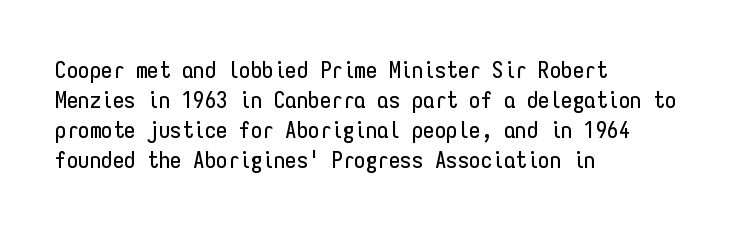
Q: Is the text italic (slanted)? A: No, it is upright.
Q: Is the text underlined? A: No.
Q: How is the paragraph aligned? A: Left-aligned.
Q: Is the spacing between letters normal or unusually wide? A: Normal.
Q: Is the spacing between lines tight, normal or loose? A: Normal.
